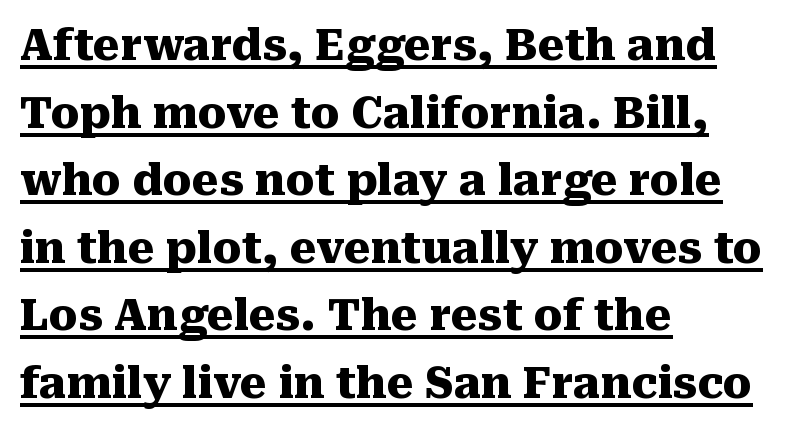
Q: Is the text bold? A: Yes.
Q: Is the text italic (slanted)? A: No, it is upright.
Q: Is the typeface a serif or a sans-serif typeface? A: Serif.
Q: Is the text underlined? A: Yes.
Q: How is the paragraph aligned? A: Left-aligned.
Q: Is the spacing between letters normal or unusually wide? A: Normal.
Q: Is the spacing between lines tight, normal or loose? A: Normal.
Q: Width (condensed, normal, or wide)? A: Normal.
Q: Stroke contrast? A: Medium.
Q: x-height? A: Medium.
Q: Monospaced? A: No.
